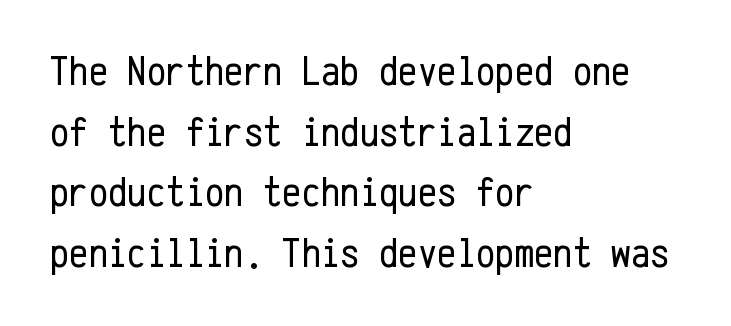
The image shows 43 px regular-weight, condensed sans-serif type, upright, monospaced; set left-aligned, normal line spacing (1.41x), normal letter spacing, not underlined; low stroke contrast and a medium x-height.
